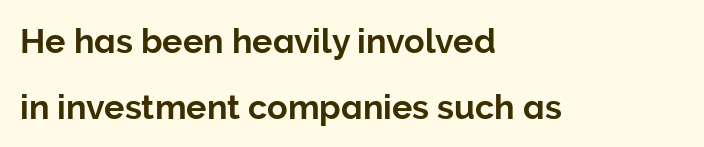
The image shows 34 px sans-serif type, upright; set left-aligned, loose line spacing (1.94x), normal letter spacing, not underlined; low stroke contrast and a medium x-height.
